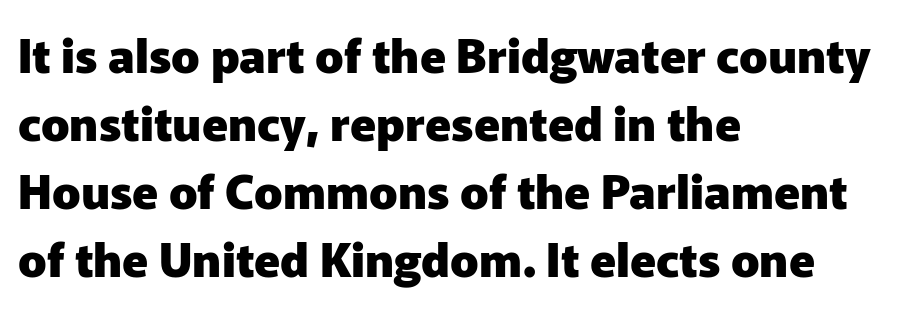
The image shows 47 px heavy sans-serif type, upright; set left-aligned, normal line spacing (1.45x), normal letter spacing, not underlined; low stroke contrast and a medium x-height.
